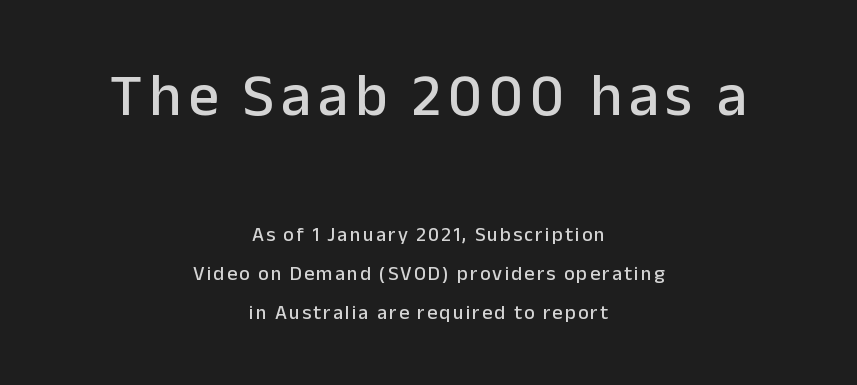
{"serif": "no", "italic": "no", "width": "normal", "stroke_contrast": "low", "x_height": "medium", "monospaced": "no", "underline": "no", "align": "center", "line_spacing": "loose", "line_spacing_ratio": 1.96, "larger_block": "first", "size_ratio": 3.0, "glyph_px": 60}
